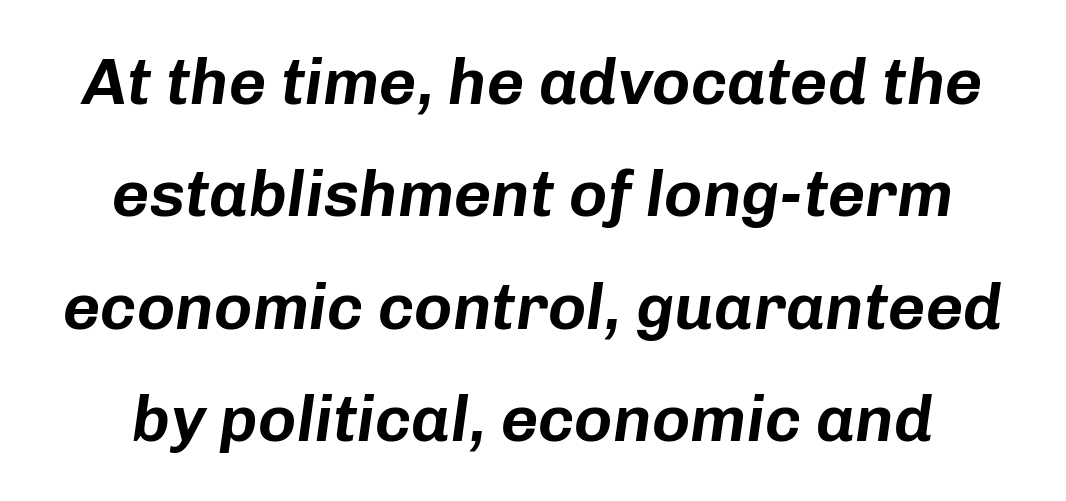
{"italic": "yes", "lean": "right", "slant_degrees": 8, "width": "normal", "stroke_contrast": "low", "x_height": "medium", "monospaced": "no", "underline": "no", "line_spacing_ratio": 1.73, "letter_spacing": "normal", "letter_spacing_em": 0.0, "glyph_px": 65}
